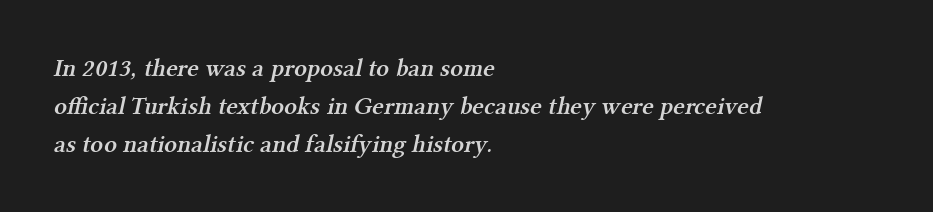
{"bold": "semi", "underline": "no", "align": "left", "line_spacing": "normal", "line_spacing_ratio": 1.52, "letter_spacing": "normal", "letter_spacing_em": 0.0, "glyph_px": 25}
